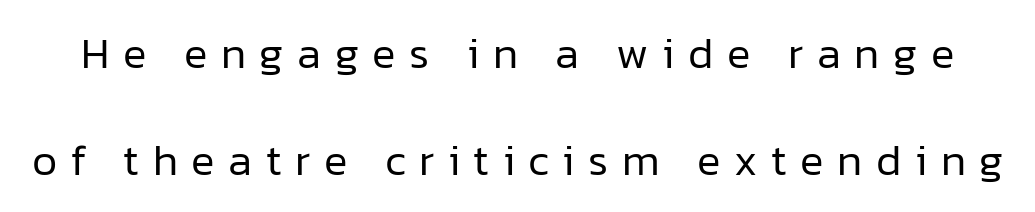
Q: Is the text bold? A: No.
Q: Is the text italic (slanted)? A: No, it is upright.
Q: Is the typeface a serif or a sans-serif typeface? A: Sans-serif.
Q: Is the text underlined? A: No.
Q: Is the spacing between letters normal or unusually wide? A: Unusually wide.
Q: Is the spacing between lines tight, normal or loose? A: Loose.
Q: Width (condensed, normal, or wide)? A: Normal.
Q: Stroke contrast? A: Low.
Q: x-height? A: Medium.
Q: Monospaced? A: No.
